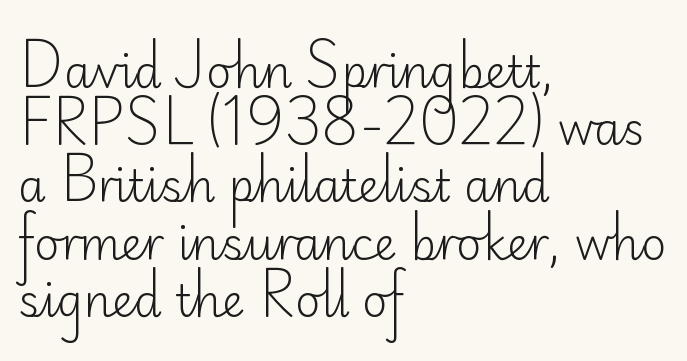
Beneath every word, the page is bare. Horizontal alignment here is leftward, the default for most running prose. Nobody touched the tracking dial on this one. Compared with typical paragraphs, the rows here are spaced about the same. You could not count columns in this text — the font is proportionally spaced.
